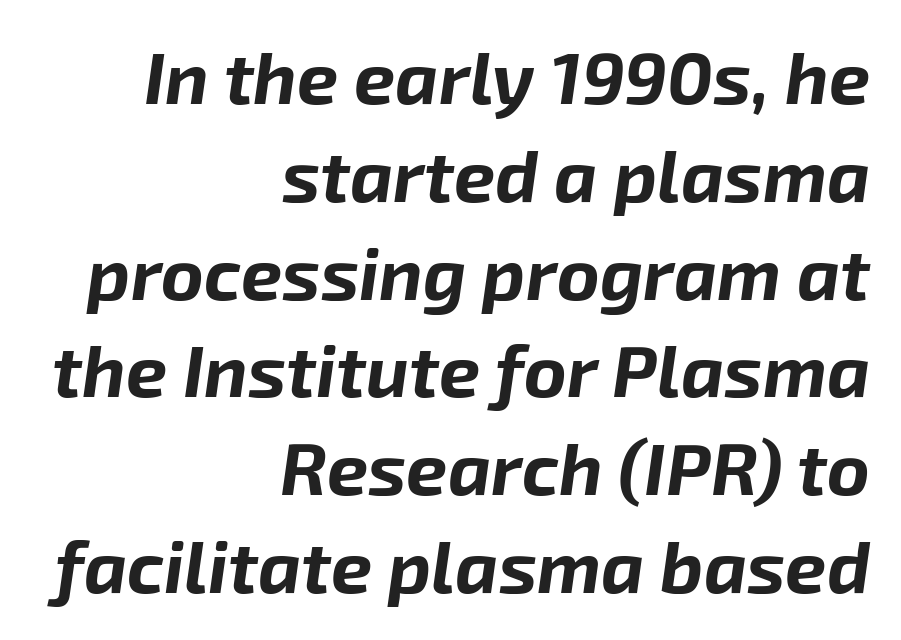
{"italic": "yes", "lean": "right", "slant_degrees": 8, "bold": "yes", "weight": "bold", "width": "normal", "stroke_contrast": "low", "x_height": "medium", "monospaced": "no", "underline": "no", "align": "right", "line_spacing": "normal", "line_spacing_ratio": 1.34, "letter_spacing": "normal", "letter_spacing_em": 0.0, "glyph_px": 73}
